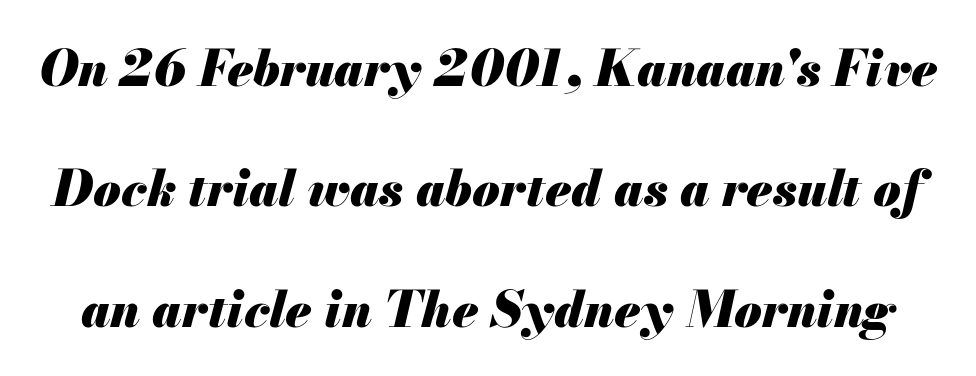
The image shows 50 px heavy type, italic (leaning right); set loose line spacing (2.41x), normal letter spacing, not underlined; medium stroke contrast and a small x-height.
